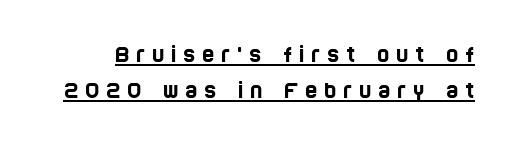
The image shows 21 px text type; set normal line spacing (1.7x), unusually wide letter spacing (+0.32 em), underlined.
